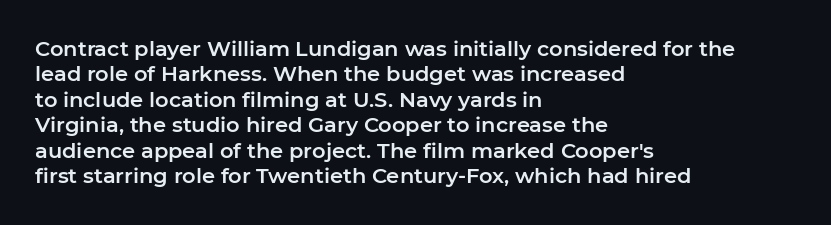
The image shows 21 px text type, upright; set left-aligned, line spacing 1.21x, normal letter spacing, not underlined.
